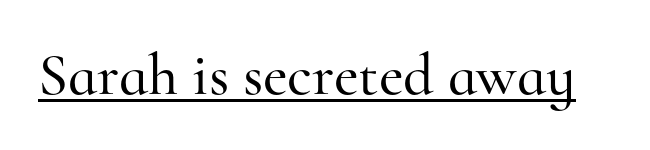
{"serif": "yes", "italic": "no", "width": "normal", "stroke_contrast": "high", "x_height": "small", "monospaced": "no", "underline": "yes", "letter_spacing": "normal", "letter_spacing_em": 0.0, "glyph_px": 60}
